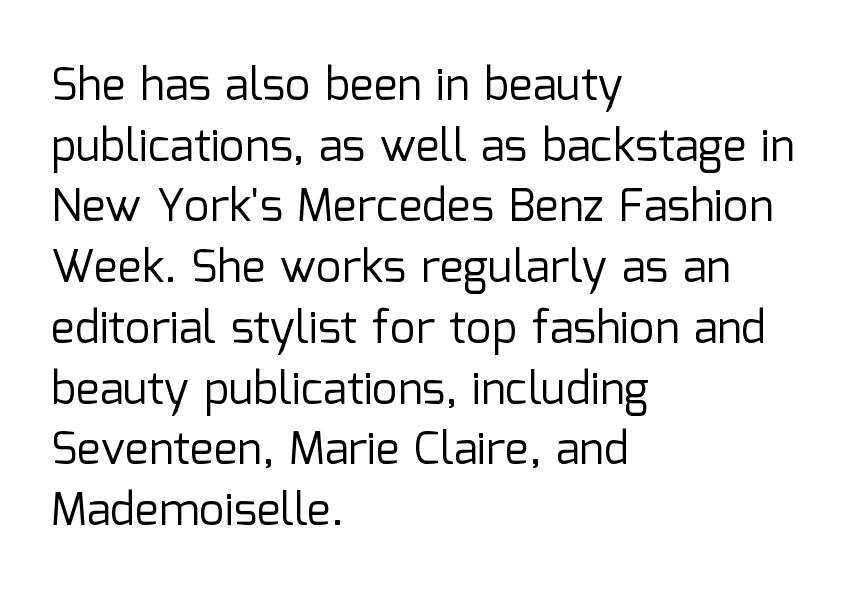
Character widths vary here, with narrow letters taking less room than wide ones. The passage shown has conventional tracking throughout. If you drew a ruler down the left edge, every line would touch it. In terms of leading, this rendering sits right in the middle.
